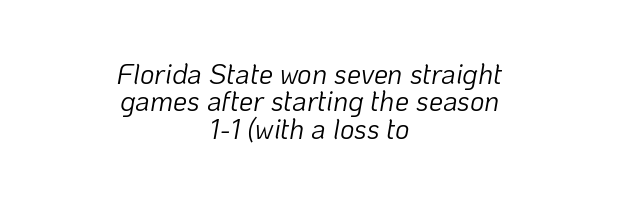
Q: Is the text bold? A: No.
Q: Is the text italic (slanted)? A: Yes, it leans right by about 10 degrees.
Q: Is the text underlined? A: No.
Q: How is the paragraph aligned? A: Centered.
Q: Is the spacing between letters normal or unusually wide? A: Normal.
Q: Is the spacing between lines tight, normal or loose? A: Tight.
Q: Width (condensed, normal, or wide)? A: Normal.
Q: Stroke contrast? A: Low.
Q: x-height? A: Medium.
Q: Monospaced? A: No.
